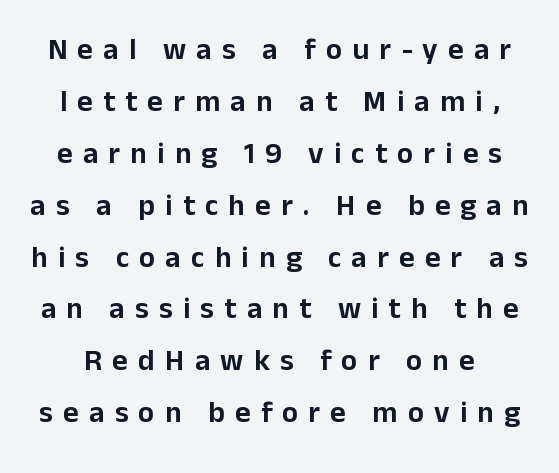
Spacing verdict: proportional, widths tailored to each character. Upright lettering throughout. Lines of text with bare space underneath. Letter spacing: wide. Each letter's strokes conclude bluntly, with no projecting serifs.
